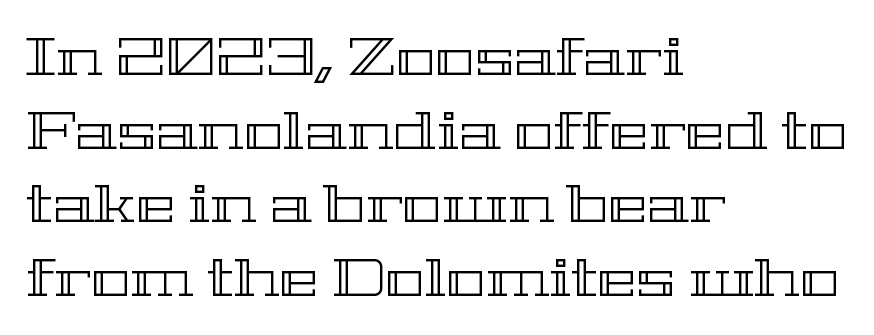
The image shows 53 px wide type, upright; set left-aligned, normal line spacing (1.39x), normal letter spacing, not underlined; a medium x-height.
